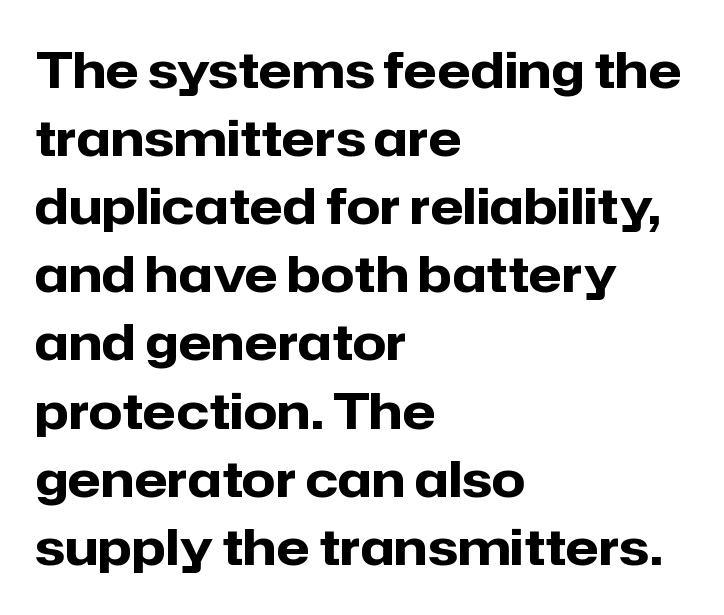
The image shows 49 px heavy sans-serif type, upright; set left-aligned, normal line spacing (1.39x), normal letter spacing, not underlined; low stroke contrast and a medium x-height.
